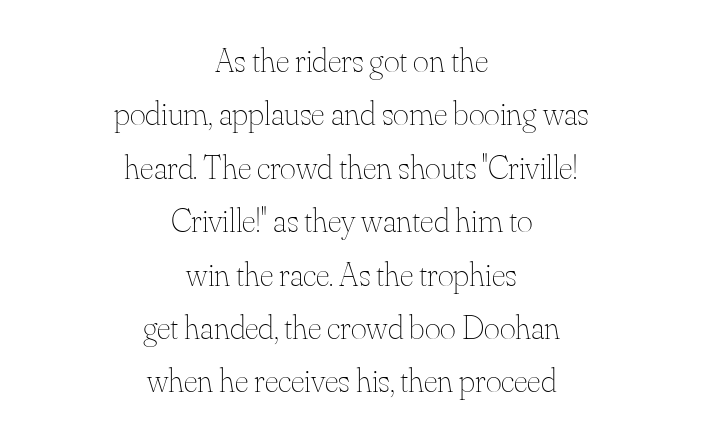
This sample uses plain, unmodified letter spacing. A bare baseline throughout the passage. The rendering uses a moderate line-height, typical for paragraphs. Is the stroke heavy? The answer is a plain regular-or-lighter. A typesetter would mark this as roman, not italic. Varying glyph widths throughout — classic text-font behaviour.
